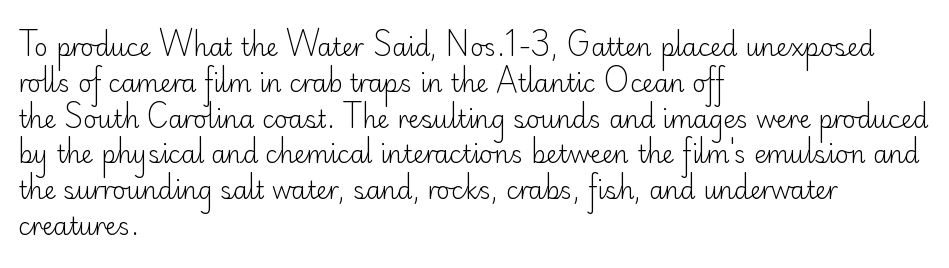
Q: Is the text bold? A: No.
Q: Is the text italic (slanted)? A: No, it is upright.
Q: Is the text underlined? A: No.
Q: How is the paragraph aligned? A: Left-aligned.
Q: Is the spacing between letters normal or unusually wide? A: Normal.
Q: Is the spacing between lines tight, normal or loose? A: Normal.
